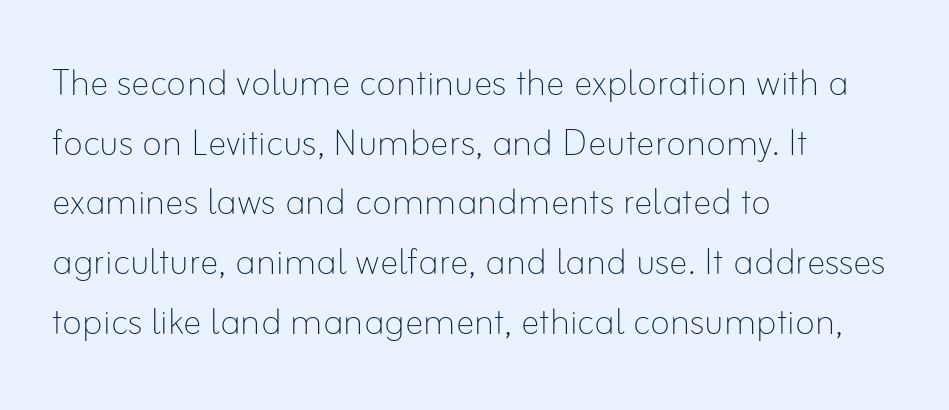
The image shows 47 px thin type, upright; set left-aligned, normal line spacing (1.27x), normal letter spacing, not underlined; low stroke contrast and a small x-height.
